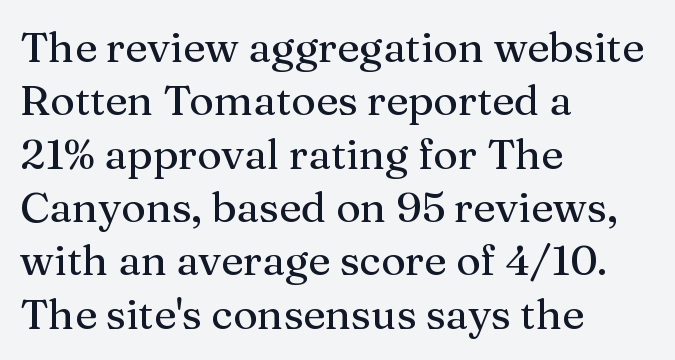
The image shows 42 px serif type, upright; set left-aligned, normal line spacing (1.27x), normal letter spacing, not underlined; medium stroke contrast and a medium x-height.
